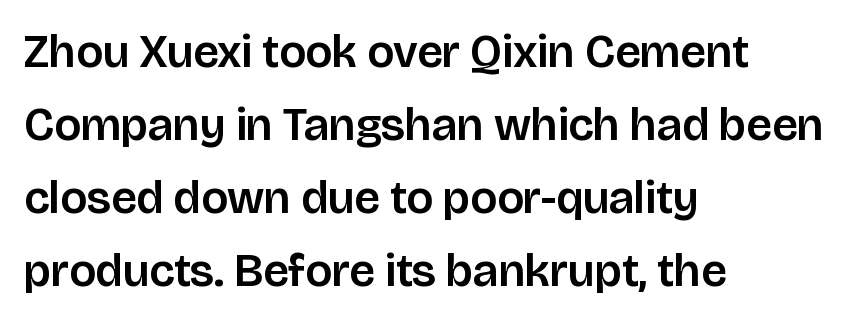
The image shows 46 px sans-serif type, upright; set left-aligned, normal line spacing (1.59x), normal letter spacing, not underlined; low stroke contrast and a large x-height.
